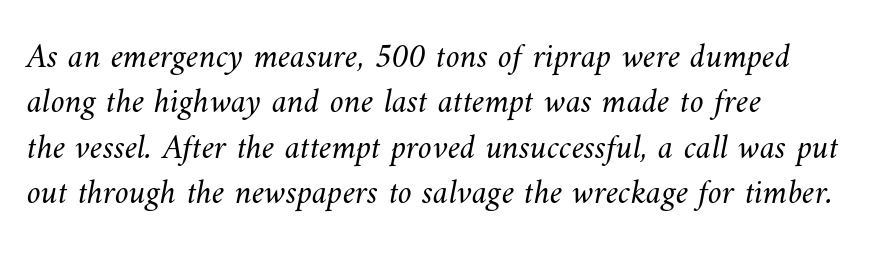
The image shows 35 px light type; set left-aligned, normal line spacing (1.3x), normal letter spacing, not underlined; medium stroke contrast and a small x-height.
